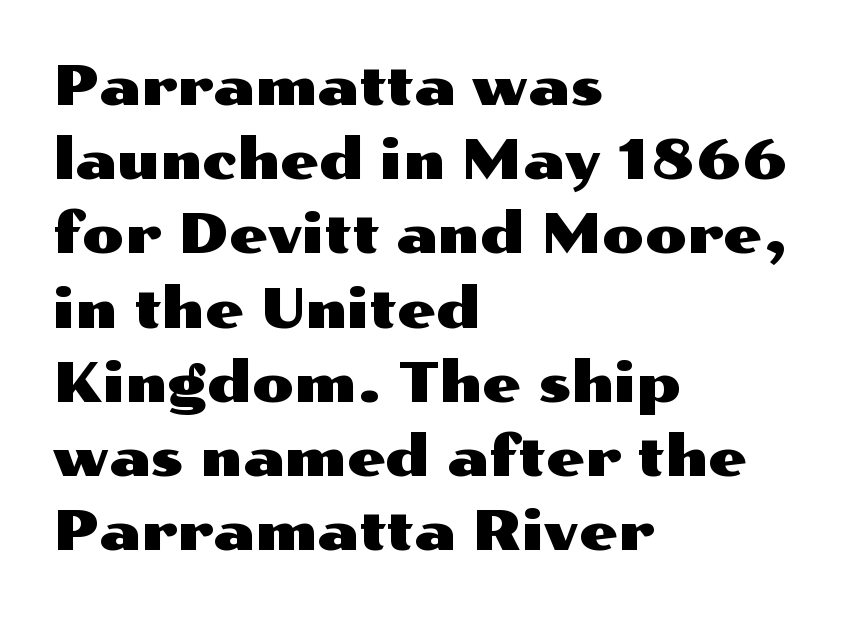
The image shows 55 px wide sans-serif type, upright; set left-aligned, normal line spacing (1.35x), normal letter spacing, not underlined; medium stroke contrast and a medium x-height.
